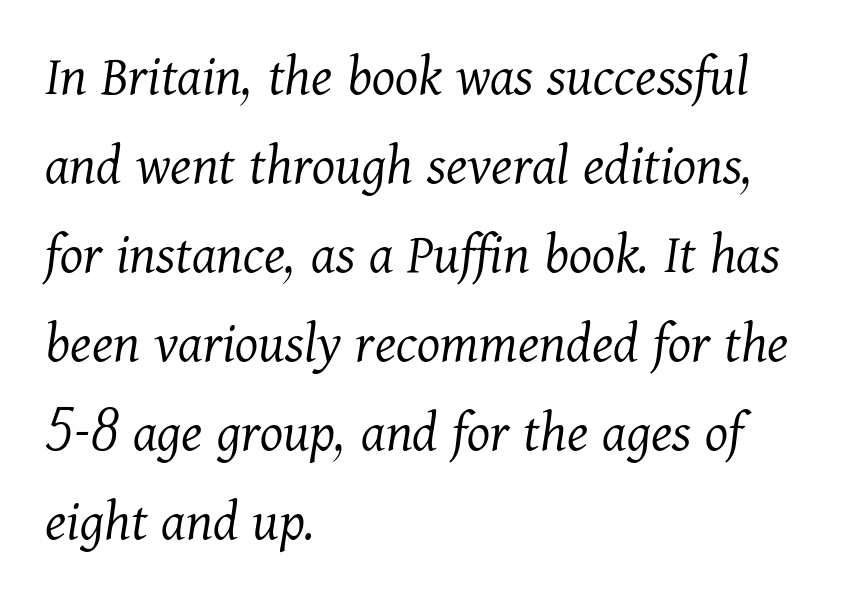
{"serif": "yes", "italic": "yes", "lean": "right", "slant_degrees": 11, "bold": "no", "weight": "light", "width": "normal", "stroke_contrast": "medium", "x_height": "medium", "monospaced": "no", "underline": "no", "align": "left", "line_spacing": "normal", "line_spacing_ratio": 1.51, "letter_spacing": "normal", "letter_spacing_em": 0.0, "glyph_px": 59}
